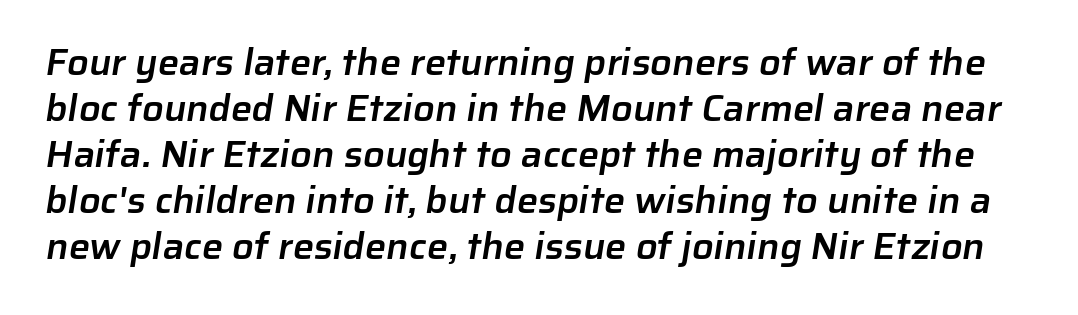
The image shows 38 px semibold sans-serif type; set line spacing 1.21x, normal letter spacing, not underlined; low stroke contrast and a medium x-height.
